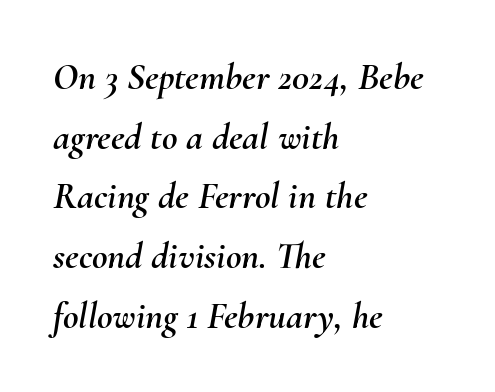
Q: Is the text italic (slanted)? A: Yes, it leans right by about 10 degrees.
Q: Is the text underlined? A: No.
Q: How is the paragraph aligned? A: Left-aligned.
Q: Is the spacing between letters normal or unusually wide? A: Normal.
Q: Is the spacing between lines tight, normal or loose? A: Normal.
Q: Width (condensed, normal, or wide)? A: Normal.
Q: Stroke contrast? A: Medium.
Q: x-height? A: Small.
Q: Monospaced? A: No.
